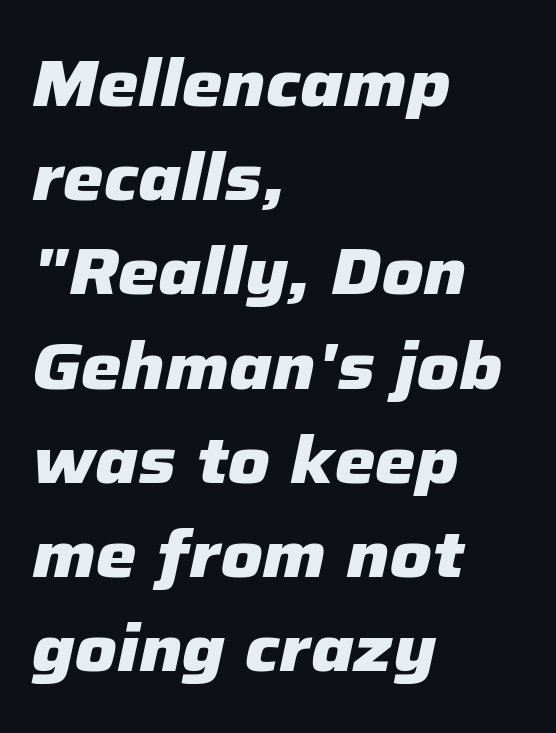
Q: Is the text bold? A: Yes.
Q: Is the text italic (slanted)? A: Yes, it leans right by about 12 degrees.
Q: Is the text underlined? A: No.
Q: How is the paragraph aligned? A: Left-aligned.
Q: Is the spacing between letters normal or unusually wide? A: Normal.
Q: Is the spacing between lines tight, normal or loose? A: Normal.
Q: Width (condensed, normal, or wide)? A: Normal.
Q: Stroke contrast? A: Low.
Q: x-height? A: Medium.
Q: Monospaced? A: No.
